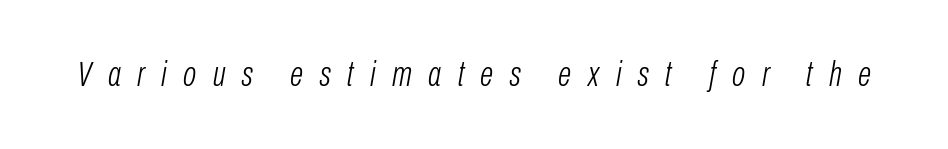
The image shows 35 px light, condensed type, italic (leaning right); set unusually wide letter spacing (+0.47 em), not underlined; low stroke contrast and a medium x-height.
